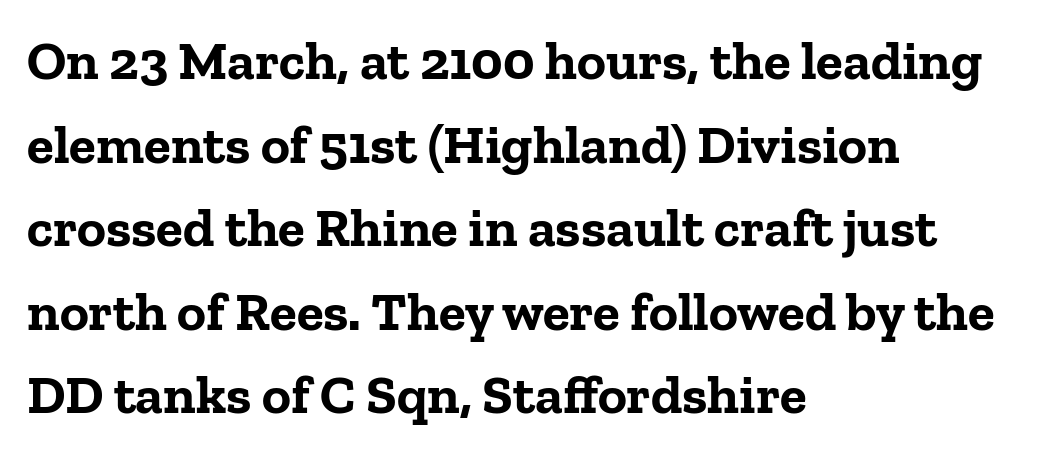
{"serif": "yes", "italic": "no", "bold": "yes", "weight": "bold", "width": "normal", "stroke_contrast": "low", "x_height": "medium", "monospaced": "no", "underline": "no", "align": "left", "line_spacing": "normal", "line_spacing_ratio": 1.52, "letter_spacing": "normal", "letter_spacing_em": 0.0, "glyph_px": 55}
